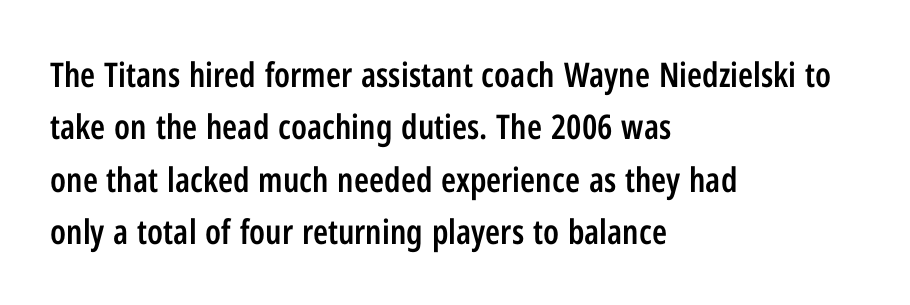
Q: Is the text bold? A: Semi-bold.
Q: Is the text italic (slanted)? A: No, it is upright.
Q: Is the typeface a serif or a sans-serif typeface? A: Sans-serif.
Q: Is the text underlined? A: No.
Q: How is the paragraph aligned? A: Left-aligned.
Q: Is the spacing between letters normal or unusually wide? A: Normal.
Q: Is the spacing between lines tight, normal or loose? A: Normal.
Q: Width (condensed, normal, or wide)? A: Condensed.
Q: Stroke contrast? A: Low.
Q: x-height? A: Medium.
Q: Monospaced? A: No.
